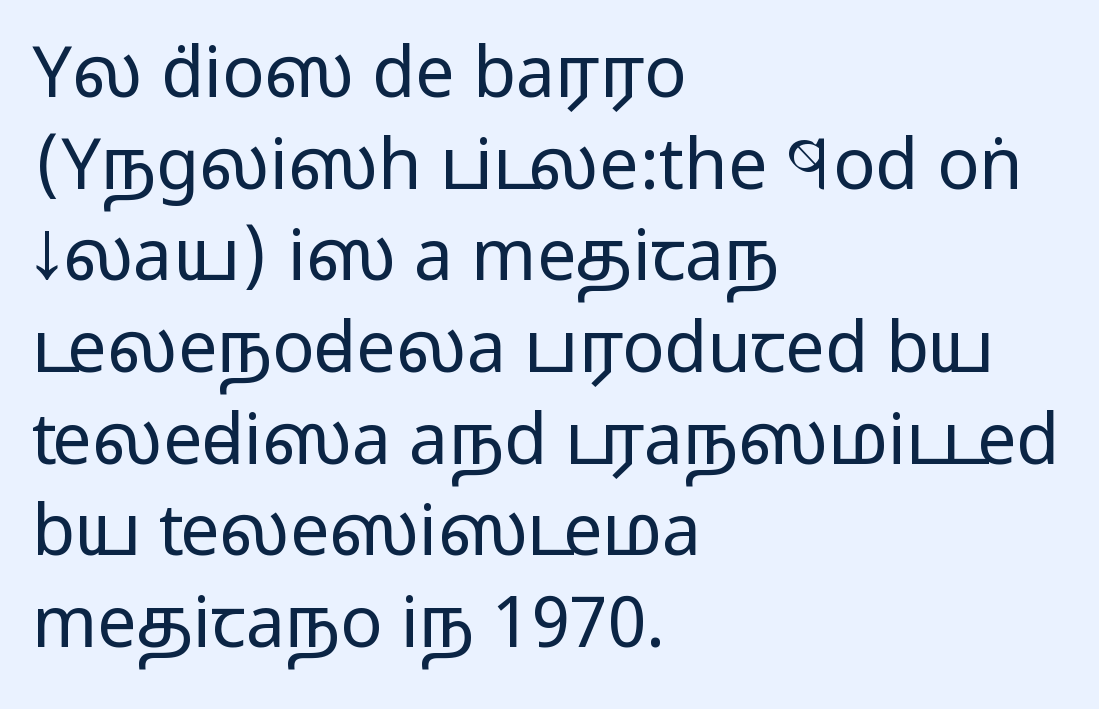
{"serif": "no", "italic": "no", "bold": "no", "weight": "regular", "width": "wide", "stroke_contrast": "low", "x_height": "medium", "monospaced": "no", "underline": "no", "align": "left", "line_spacing": "normal", "line_spacing_ratio": 1.31, "letter_spacing": "normal", "letter_spacing_em": 0.0, "glyph_px": 70}
